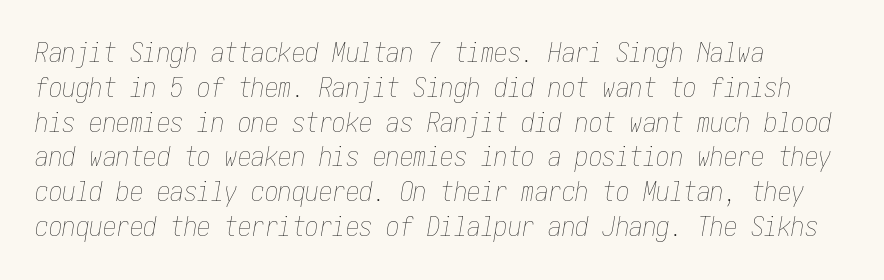
Just letters on the line, the space beneath them empty. Rendered with sloped, italic letterforms. Between one letter and the next there's only the usual sliver of space. Stroke thickness stays within the range of a standard reading face or lighter. The block of text has a typical density, with ordinary space between rows. The lines in this sample share a left origin and differ only in where they stop.
